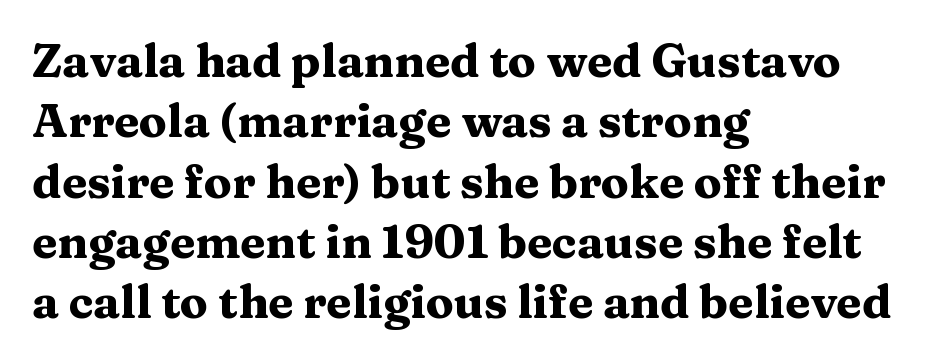
Every letter is thick-stroked: bold, no question. Each letter's strokes conclude with small projecting serifs. Unmarked baselines from the first word to the last. It's the straight-up-and-down kind of type. Alignment: flush left.
